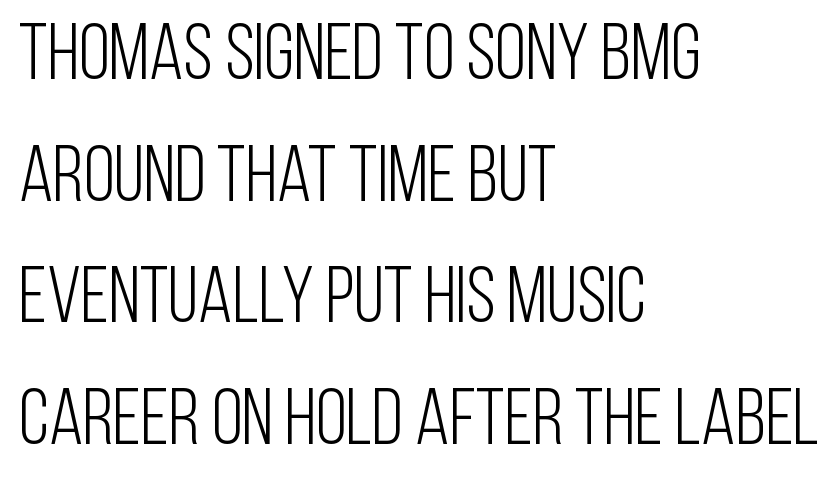
{"serif": "no", "italic": "no", "bold": "no", "weight": "light", "width": "condensed", "stroke_contrast": "low", "x_height": "large", "monospaced": "no", "underline": "no", "align": "left", "line_spacing": "normal", "line_spacing_ratio": 1.54, "letter_spacing": "normal", "letter_spacing_em": 0.0, "glyph_px": 79}
